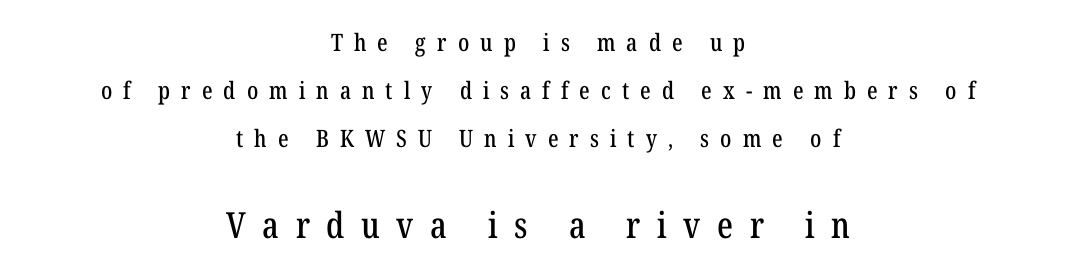
The image shows 36 px condensed serif type, upright; set centered, loose line spacing (2.01x), unusually wide letter spacing (+0.46 em), not underlined; the second (bottom) block is 1.5x larger; low stroke contrast and a medium x-height.
